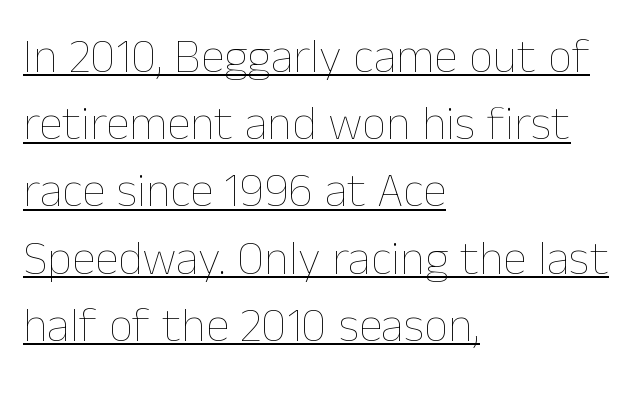
This sample has the flowing, uneven cadence of proportional lettering. Does the lettering tilt? It doesn't — this is upright. The passage shown has conventional tracking throughout. In CSS terms this would be text-align: left. Notice how descenders clear the ascenders below comfortably — that's standard leading. No extra ink here — the face is not bold.
